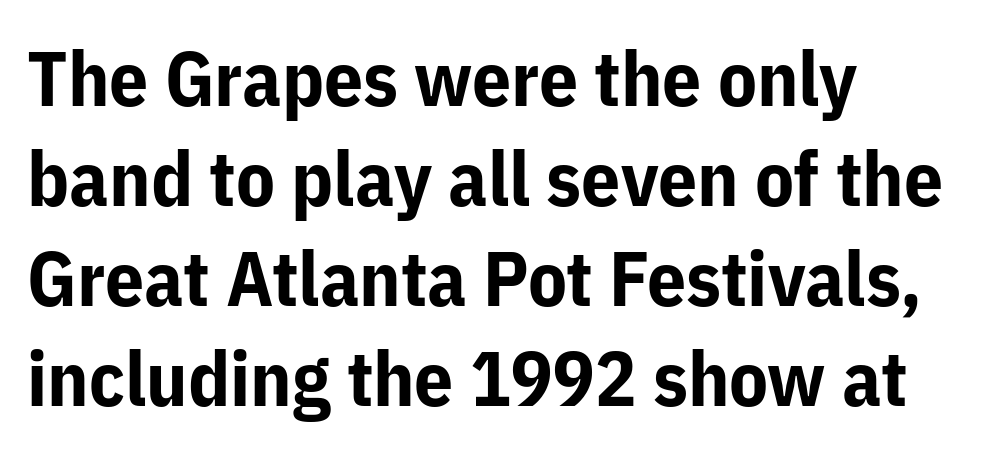
Q: Is the text bold? A: Yes.
Q: Is the text italic (slanted)? A: No, it is upright.
Q: Is the typeface a serif or a sans-serif typeface? A: Sans-serif.
Q: Is the text underlined? A: No.
Q: How is the paragraph aligned? A: Left-aligned.
Q: Is the spacing between letters normal or unusually wide? A: Normal.
Q: Is the spacing between lines tight, normal or loose? A: Normal.
Q: Width (condensed, normal, or wide)? A: Normal.
Q: Stroke contrast? A: Low.
Q: x-height? A: Medium.
Q: Monospaced? A: No.
